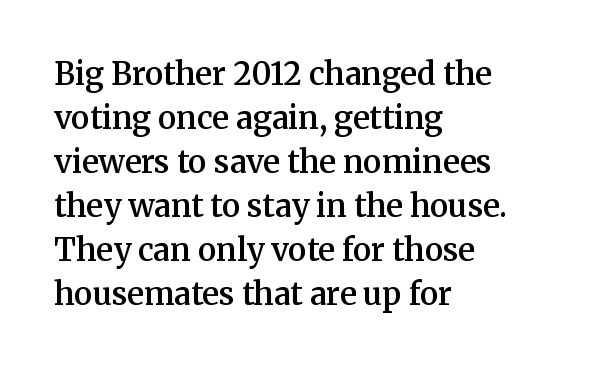
{"serif": "yes", "italic": "no", "bold": "semi", "weight": "semibold", "width": "normal", "stroke_contrast": "medium", "x_height": "medium", "monospaced": "no", "underline": "no", "align": "left", "line_spacing": "normal", "line_spacing_ratio": 1.42, "letter_spacing": "normal", "letter_spacing_em": 0.0, "glyph_px": 31}
